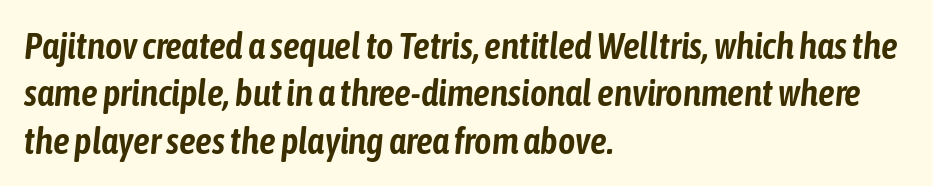
Q: Is the text italic (slanted)? A: Yes, it leans right by about 6 degrees.
Q: Is the text underlined? A: No.
Q: How is the paragraph aligned? A: Left-aligned.
Q: Is the spacing between letters normal or unusually wide? A: Normal.
Q: Is the spacing between lines tight, normal or loose? A: Normal.
Q: Width (condensed, normal, or wide)? A: Condensed.
Q: Stroke contrast? A: Low.
Q: x-height? A: Medium.
Q: Monospaced? A: No.
